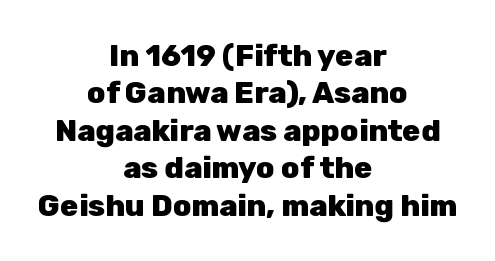
Q: Is the text bold? A: Yes.
Q: Is the text italic (slanted)? A: No, it is upright.
Q: Is the typeface a serif or a sans-serif typeface? A: Sans-serif.
Q: Is the text underlined? A: No.
Q: How is the paragraph aligned? A: Centered.
Q: Is the spacing between letters normal or unusually wide? A: Normal.
Q: Is the spacing between lines tight, normal or loose? A: Normal.
Q: Width (condensed, normal, or wide)? A: Normal.
Q: Stroke contrast? A: Low.
Q: x-height? A: Medium.
Q: Monospaced? A: No.
